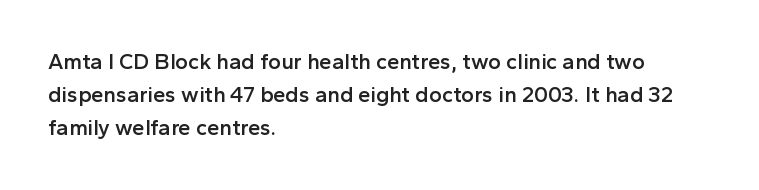
The words here are not underlined. Each new line begins a customary step beneath the previous one. These lines were composed using upright roman letters. In CSS terms this would be text-align: left. Compared with typical body copy, the letter spacing here is the same. This is the in-between weight designers call semibold or demi.
